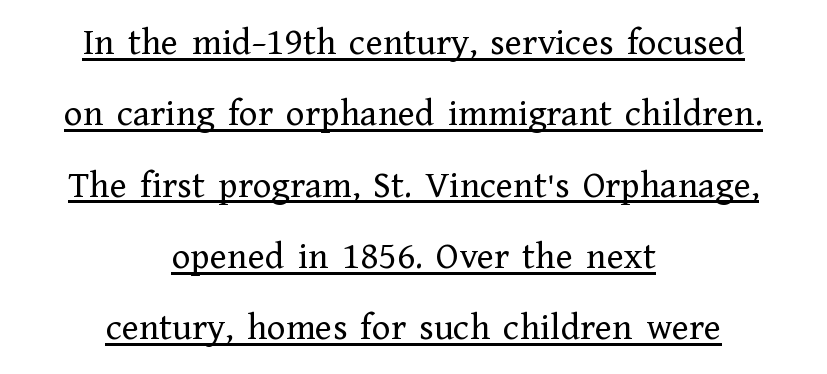
Stems and bowls with no extra thickness — not bold. Compared with undecorated copy, this sample adds a rule below the words. Centered paragraph, ragged on both sides. Short note: letters normally spaced. Looks like regular typesetting: each glyph gets only the width it needs. Serifs: yes, visible at the terminals of the letterforms.
